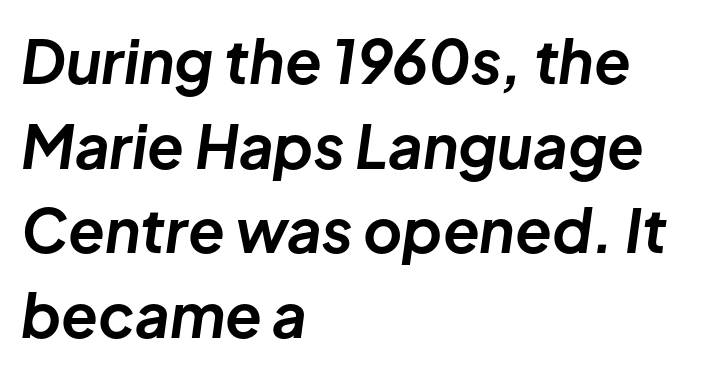
These lines keep a tight, regular rhythm from letter to letter. Italic? Definitely — the glyphs are oblique. The face used here is proportionally spaced, like ordinary book or web type. The words here are not underlined. One-word summary of the alignment: left.
